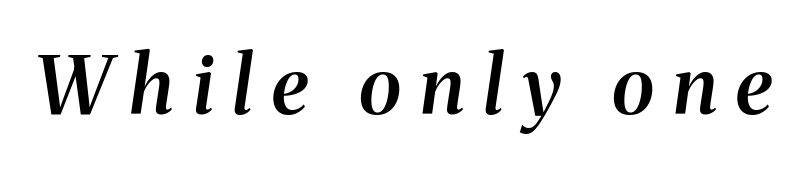
{"serif": "yes", "italic": "yes", "lean": "right", "slant_degrees": 8, "bold": "semi", "weight": "semibold", "width": "normal", "stroke_contrast": "medium", "x_height": "medium", "monospaced": "no", "underline": "no", "letter_spacing": "wide", "letter_spacing_em": 0.24, "glyph_px": 79}
